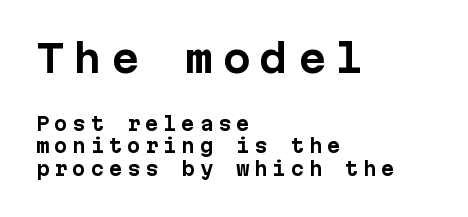
Every row of glyphs begins at an identical x-position on the left. Nope, no serifs anywhere on these letters. Beneath every word, the page is bare. Honestly, the row spacing looks completely unremarkable.
